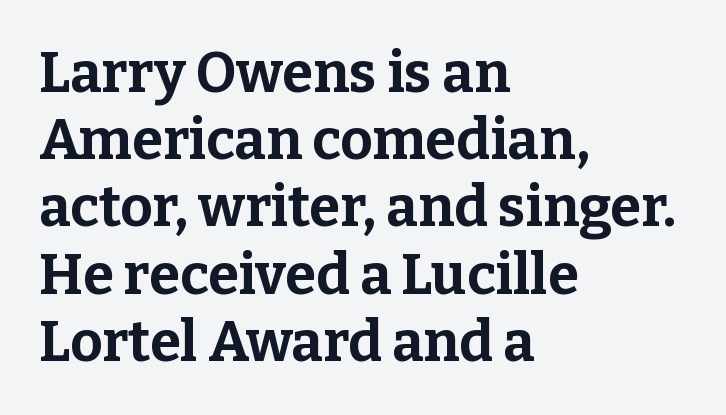
Glance below the letters and you will spot only blank space. Does the lettering tilt? It doesn't — this is upright. Typographically, this falls in the serif category. The ragged edge is on the right, which tells us the setting is flush left. These lines keep a tight, regular rhythm from letter to letter. This sample has the flowing, uneven cadence of proportional lettering.
